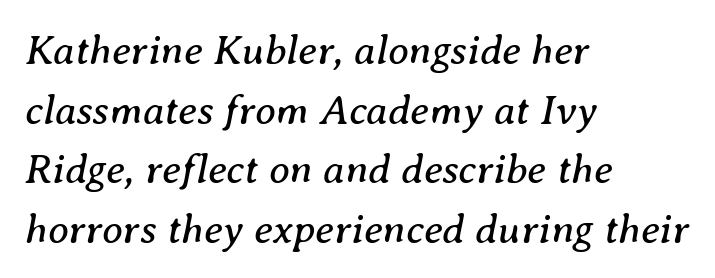
The image shows 42 px regular-weight serif type, italic (leaning right); set left-aligned, normal line spacing (1.42x), normal letter spacing, not underlined; medium stroke contrast and a medium x-height.
